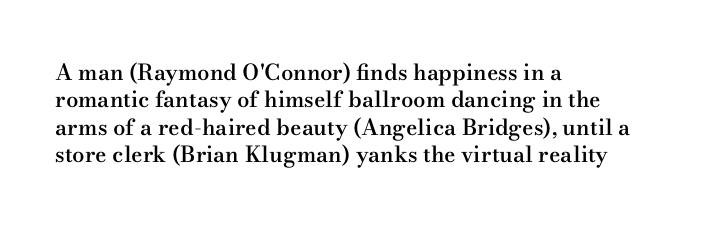
Q: Is the text bold? A: Semi-bold.
Q: Is the text italic (slanted)? A: No, it is upright.
Q: Is the text underlined? A: No.
Q: How is the paragraph aligned? A: Left-aligned.
Q: Is the spacing between letters normal or unusually wide? A: Normal.
